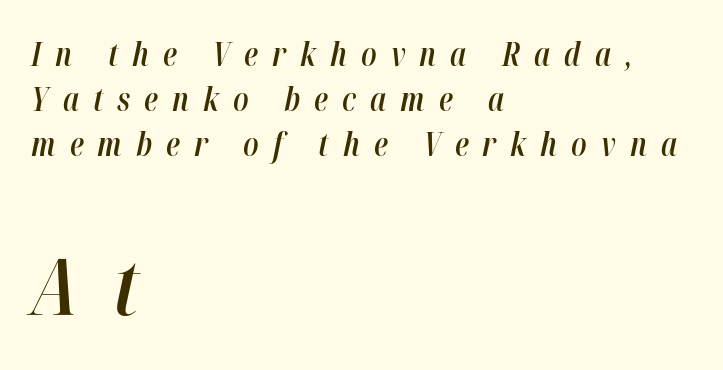
The image shows 79 px semibold, condensed type, italic (leaning right); set left-aligned, normal line spacing (1.41x), unusually wide letter spacing (+0.44 em), not underlined; the second (bottom) block is 2.47x larger; high stroke contrast and a medium x-height.
